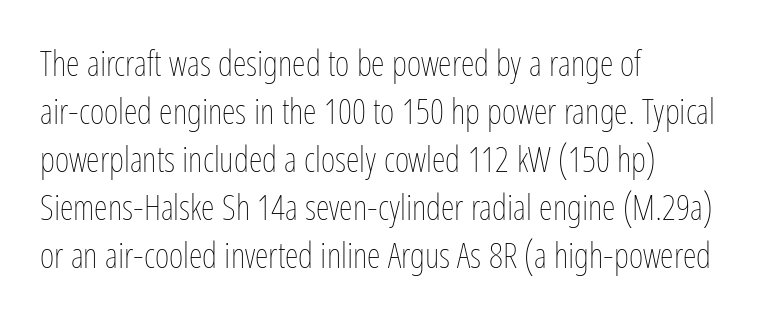
Leading matches the norm, producing a regular column. Notice how the passage keeps a crisp vertical edge on the left only. Heft: none added — not bold. The typography opts for an upright posture over an oblique one. Proportional: the letters do not fall into vertical columns.
